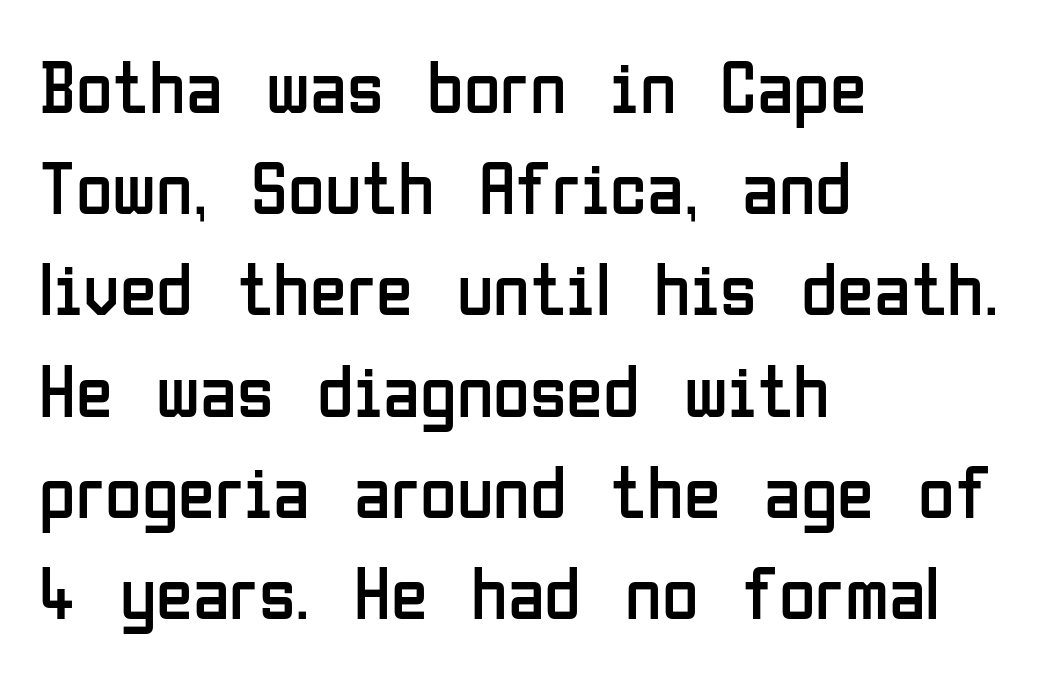
Does the copy run flush right? No — it runs flush left. Caption: face not bold, strokes unweighted. The leading is moderate, giving the passage an even texture. The lettering holds an erect, upright posture throughout.
